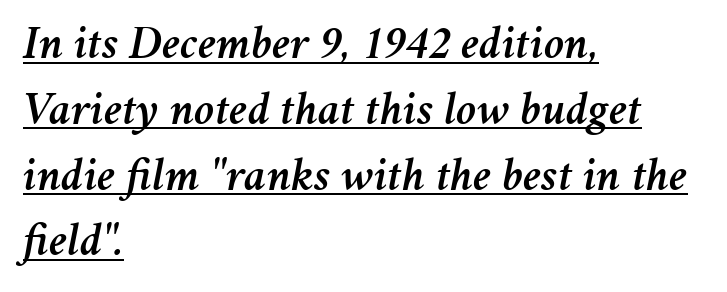
Q: Is the text italic (slanted)? A: Yes, it leans right by about 11 degrees.
Q: Is the text underlined? A: Yes.
Q: How is the paragraph aligned? A: Left-aligned.
Q: Is the spacing between letters normal or unusually wide? A: Normal.
Q: Is the spacing between lines tight, normal or loose? A: Normal.
Q: Width (condensed, normal, or wide)? A: Normal.
Q: Stroke contrast? A: Medium.
Q: x-height? A: Medium.
Q: Monospaced? A: No.
